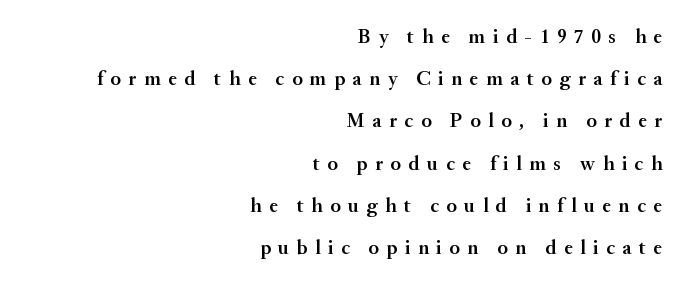
A somewhat darkened texture: the type is semibold rather than bold. Check under the words: just untouched page. When letters stand straight like this, we call the style roman or upright. Summary of vertical rhythm: relaxed, with wide interline spacing.
